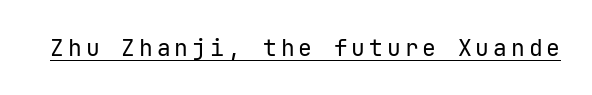
{"italic": "no", "bold": "no", "underline": "yes", "glyph_px": 23}
